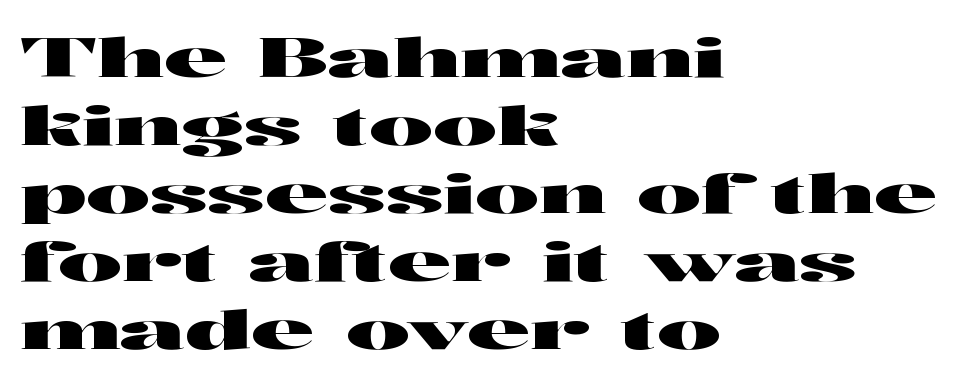
The image shows 54 px wide sans-serif type, upright; set left-aligned, normal line spacing (1.26x), normal letter spacing, not underlined; high stroke contrast and a medium x-height.
